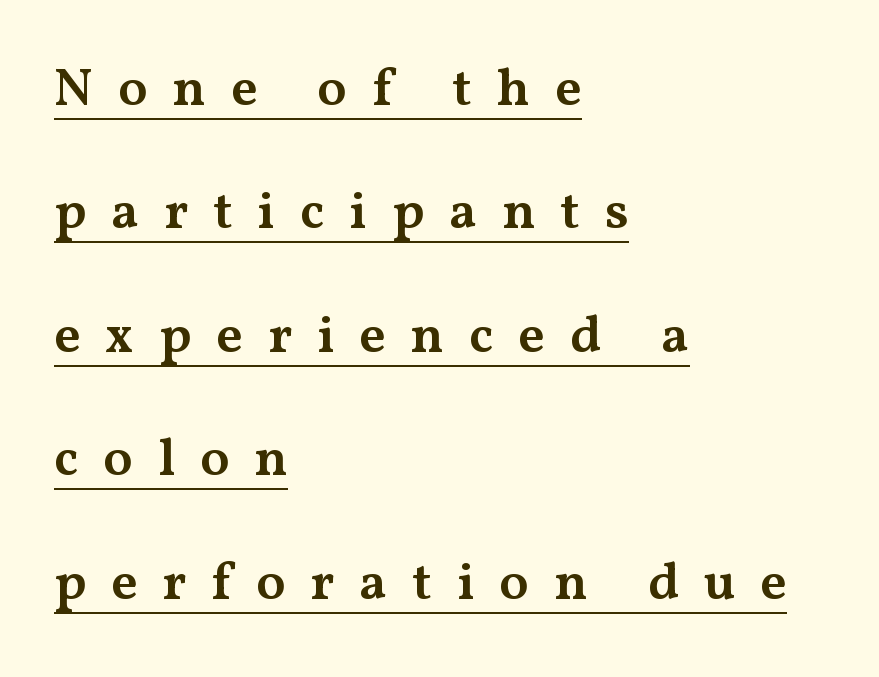
{"serif": "yes", "italic": "no", "bold": "semi", "weight": "semibold", "width": "wide", "stroke_contrast": "medium", "x_height": "medium", "monospaced": "no", "underline": "yes", "align": "left", "line_spacing": "loose", "line_spacing_ratio": 2.33, "letter_spacing": "wide", "letter_spacing_em": 0.47, "glyph_px": 53}
